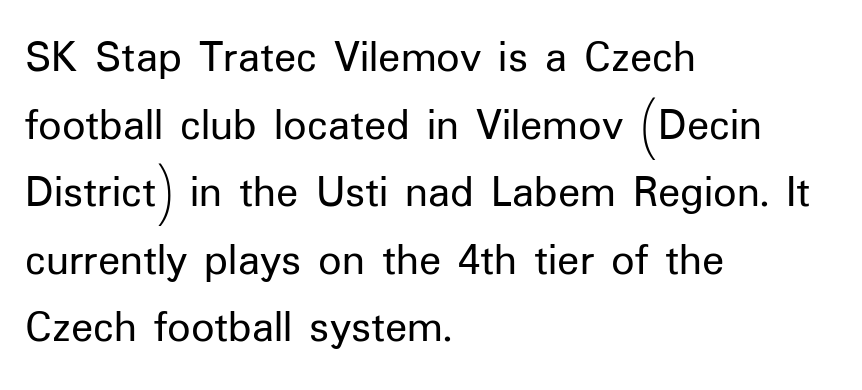
The image shows 46 px regular-weight sans-serif type, upright; set left-aligned, normal line spacing (1.47x), normal letter spacing, not underlined; low stroke contrast and a medium x-height.
